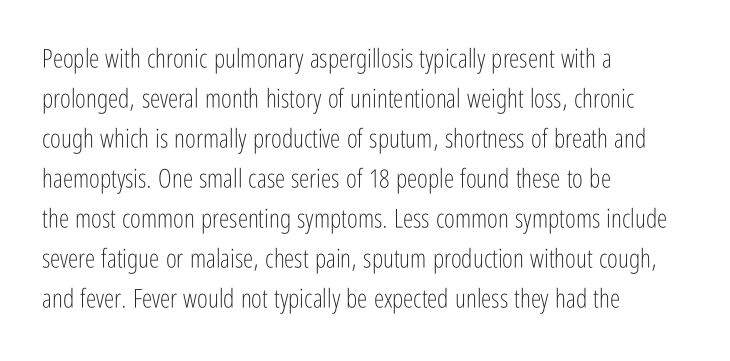
The image shows 26 px text type, upright; set left-aligned, normal line spacing (1.54x), normal letter spacing, not underlined.
